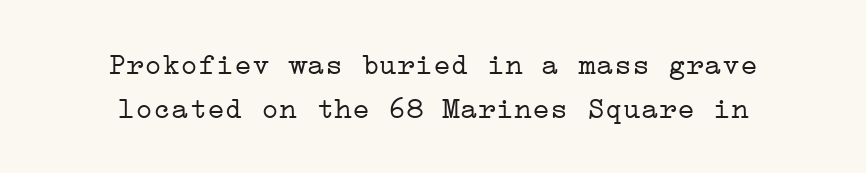
When letters stand straight like this, we call the style roman or upright. A typesetter would label this face a serif. The horizontal fit of the characters is conventional and even. The foot of each line stays bare and open. No chunkiness to these letters — they're not bold. The vertical gap from one line to the next is medium.
